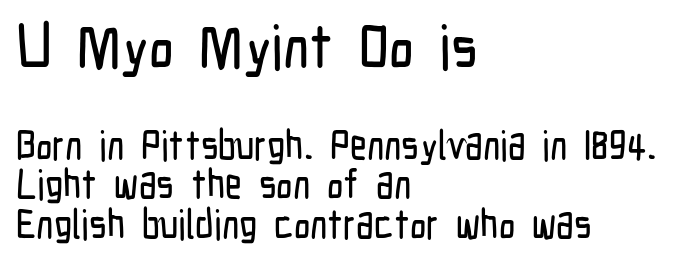
Q: Is the text italic (slanted)? A: No, it is upright.
Q: Is the typeface a serif or a sans-serif typeface? A: Sans-serif.
Q: Is the text underlined? A: No.
Q: How is the paragraph aligned? A: Left-aligned.
Q: Is the spacing between letters normal or unusually wide? A: Normal.
Q: Is the spacing between lines tight, normal or loose? A: Tight.
Q: Which block of text is set in a larger size, the first (top) or the second (bottom)? A: The first (top) one.
Q: Width (condensed, normal, or wide)? A: Condensed.
Q: Stroke contrast? A: Low.
Q: x-height? A: Medium.
Q: Monospaced? A: No.
